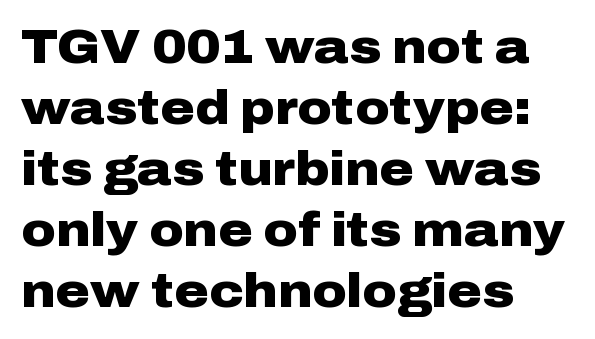
{"serif": "no", "italic": "no", "bold": "yes", "weight": "heavy", "width": "wide", "stroke_contrast": "low", "x_height": "medium", "monospaced": "no", "underline": "no", "align": "left", "line_spacing": "normal", "line_spacing_ratio": 1.3, "letter_spacing": "normal", "letter_spacing_em": 0.0, "glyph_px": 47}
